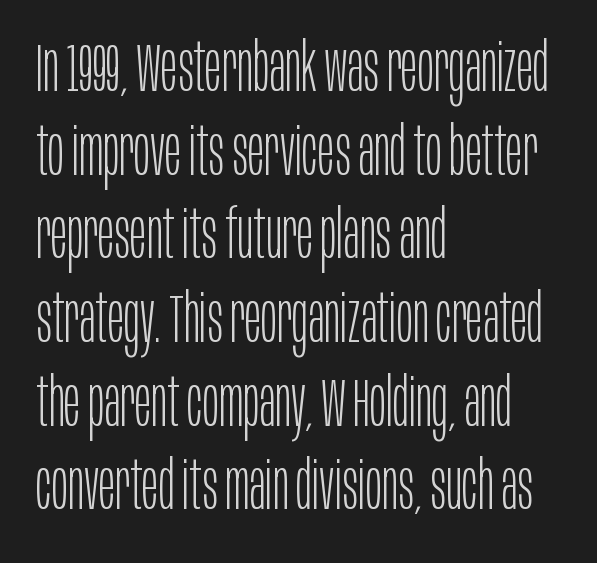
Q: Is the text bold? A: No.
Q: Is the text italic (slanted)? A: No, it is upright.
Q: Is the typeface a serif or a sans-serif typeface? A: Sans-serif.
Q: Is the text underlined? A: No.
Q: How is the paragraph aligned? A: Left-aligned.
Q: Is the spacing between letters normal or unusually wide? A: Normal.
Q: Width (condensed, normal, or wide)? A: Condensed.
Q: Stroke contrast? A: Low.
Q: x-height? A: Large.
Q: Monospaced? A: No.
